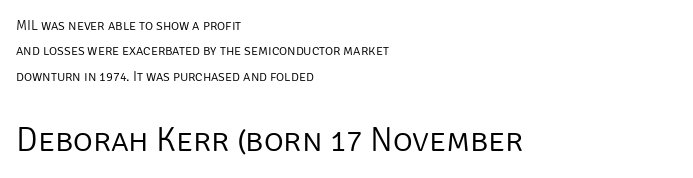
Does the bottom block carry the larger type? Yes, it does. The rendering uses natural spacing where letterforms have individual widths. Students, note that the glyphs here touch the page at normal intervals. The designer went with a sans here, leaving each stem footless.
